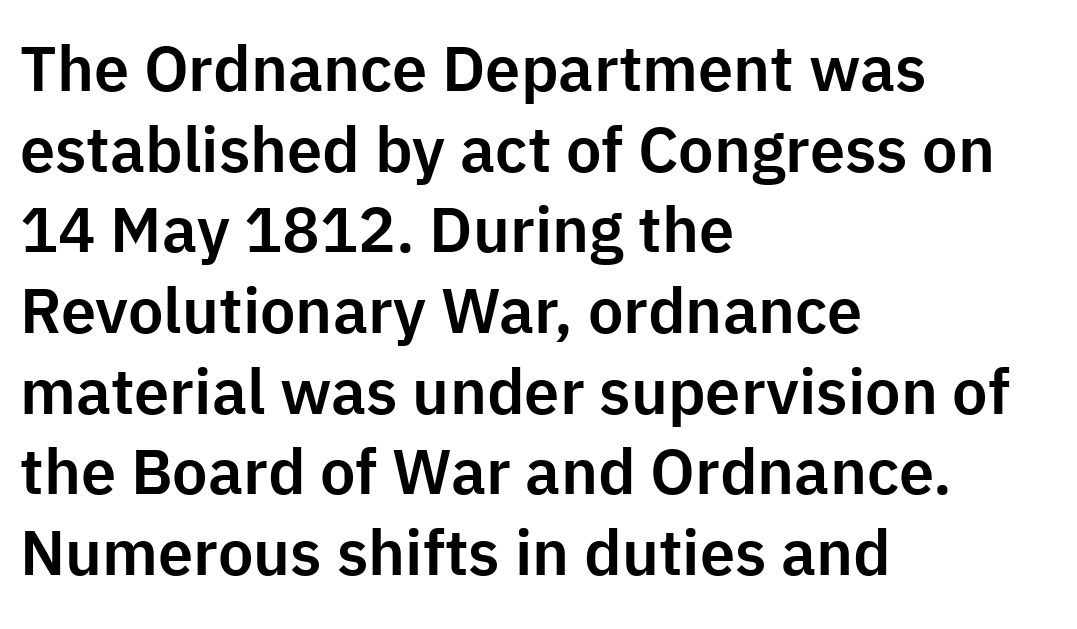
Q: Is the text italic (slanted)? A: No, it is upright.
Q: Is the typeface a serif or a sans-serif typeface? A: Sans-serif.
Q: Is the text underlined? A: No.
Q: How is the paragraph aligned? A: Left-aligned.
Q: Is the spacing between letters normal or unusually wide? A: Normal.
Q: Is the spacing between lines tight, normal or loose? A: Normal.
Q: Width (condensed, normal, or wide)? A: Normal.
Q: Stroke contrast? A: Low.
Q: x-height? A: Medium.
Q: Monospaced? A: No.
